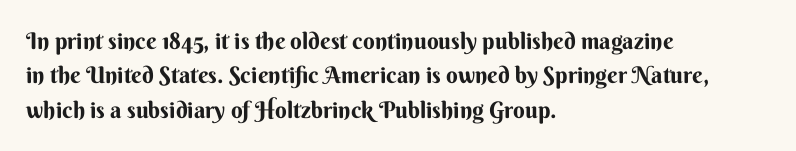
Q: Is the text italic (slanted)? A: No, it is upright.
Q: Is the text underlined? A: No.
Q: How is the paragraph aligned? A: Left-aligned.
Q: Is the spacing between letters normal or unusually wide? A: Normal.
Q: Is the spacing between lines tight, normal or loose? A: Normal.
